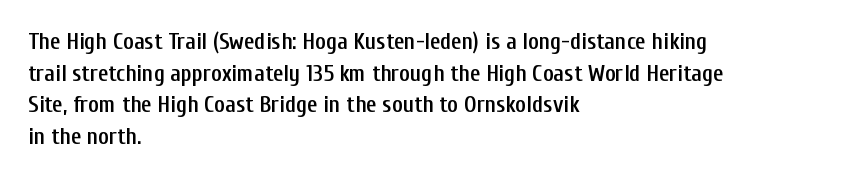
The image shows 23 px text type, upright; set left-aligned, normal line spacing (1.37x), normal letter spacing, not underlined.
